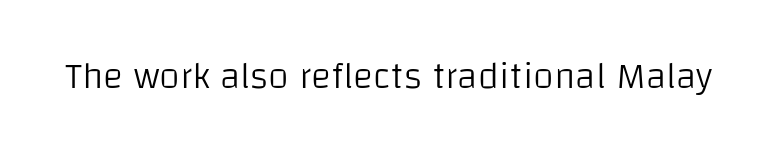
The image shows 38 px light sans-serif type, upright; set normal letter spacing, not underlined; low stroke contrast and a large x-height.
